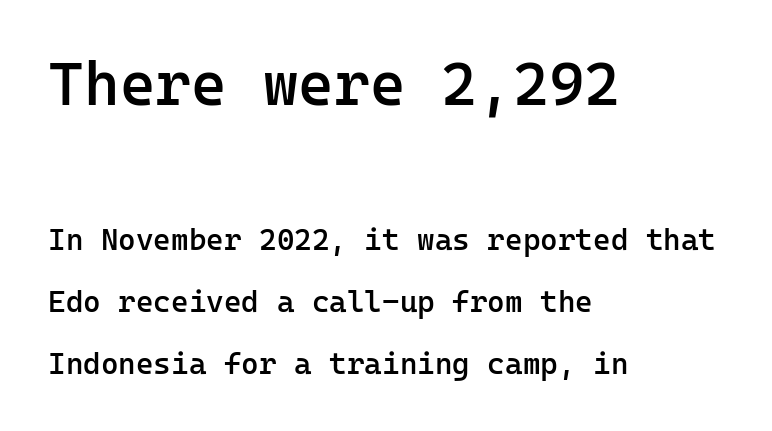
Each letter's strokes conclude bluntly, with no projecting serifs. A somewhat darkened texture: the type is semibold rather than bold. The type sits square on the baseline with zero lean. This sample trades compactness for vertical openness between lines. Letter spacing: default.
